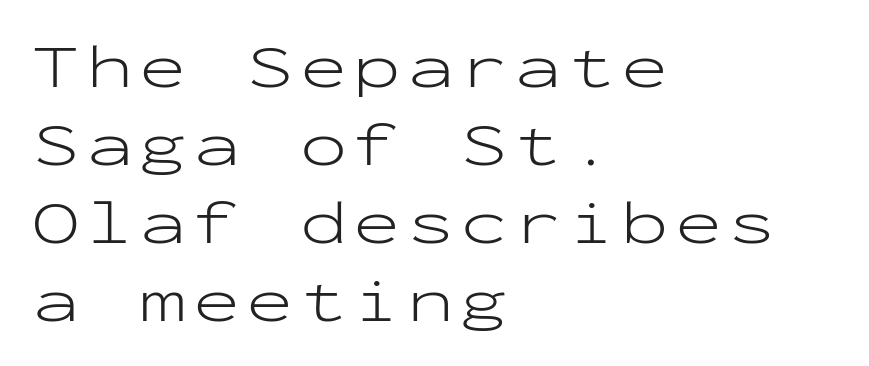
Only glyphs here, with clear space below each row. No extra ink here — the face is not bold. Monospaced: the letters line up in strict vertical columns. The setting favours the left margin, as ordinary paragraphs usually do. If you drew a line through each stem, it would be perfectly vertical.
